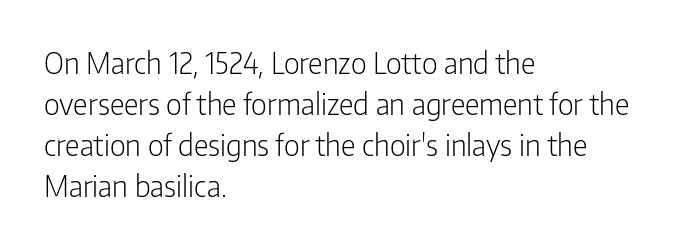
{"serif": "no", "italic": "no", "bold": "no", "weight": "light", "width": "condensed", "stroke_contrast": "low", "x_height": "medium", "monospaced": "no", "underline": "no", "align": "left", "line_spacing": "normal", "line_spacing_ratio": 1.41, "letter_spacing": "normal", "letter_spacing_em": 0.0, "glyph_px": 29}
